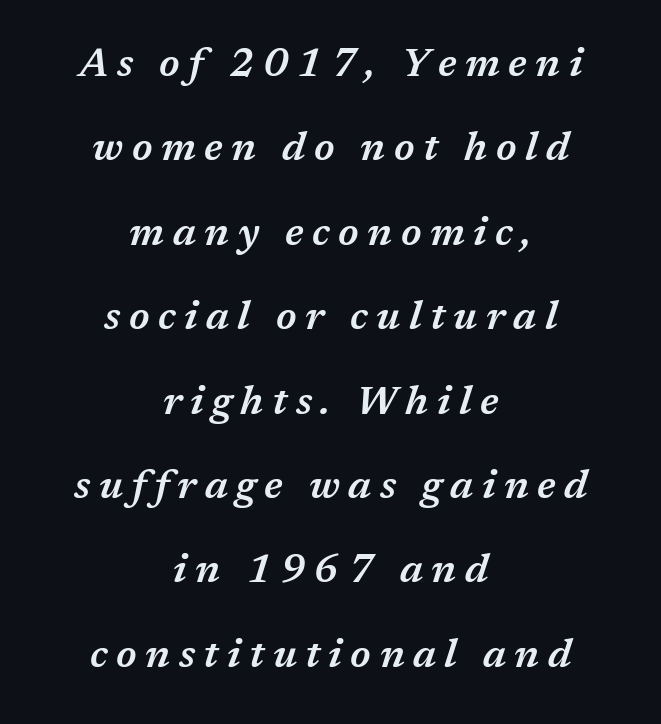
The face used here is rendered with a markedly widened letterfit. Short and long lines alike share a common midpoint. If you measured baseline to baseline, you'd find a long distance. This sample has the flowing, uneven cadence of proportional lettering. The passage shown is not underscored anywhere.
